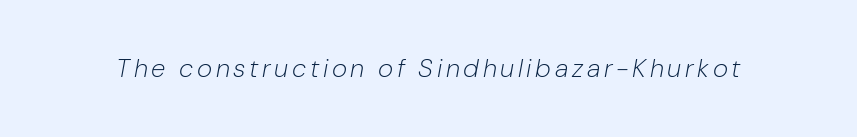
The passage shown leans; its letterforms are oblique. Has an underline been added? It has not. Heft: none added — not bold.
